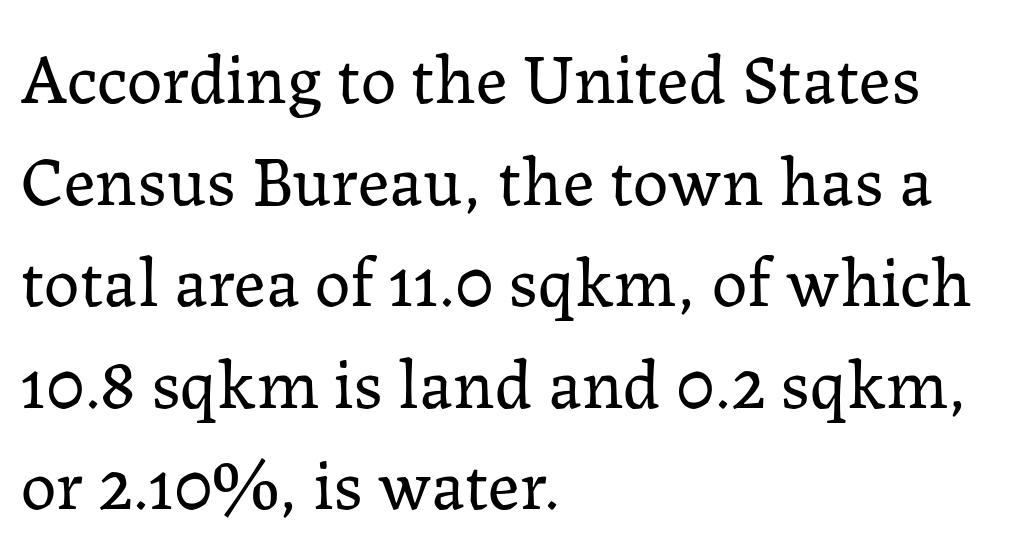
The image shows 71 px regular-weight serif type, upright; set left-aligned, normal line spacing (1.43x), normal letter spacing, not underlined; low stroke contrast and a medium x-height.
